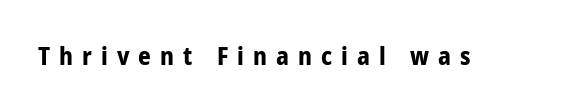
The image shows 25 px bold type, upright; set unusually wide letter spacing (+0.36 em), not underlined.
